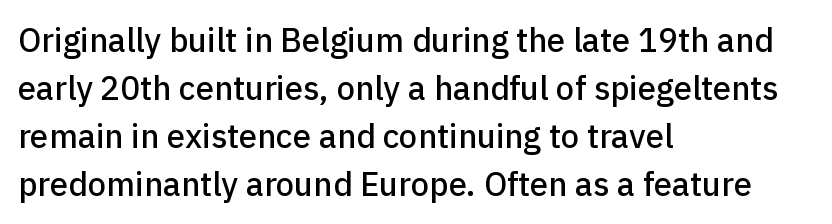
You could not count columns in this text — the font is proportionally spaced. The vertical gap from one line to the next is medium. Italic? Not at all — the glyphs are vertical. Serif or sans? Sans — the stroke terminals are bare. Underline: absent.
